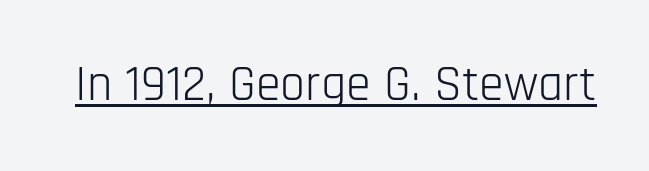
Q: Is the text bold? A: No.
Q: Is the text italic (slanted)? A: No, it is upright.
Q: Is the typeface a serif or a sans-serif typeface? A: Sans-serif.
Q: Is the text underlined? A: Yes.
Q: Is the spacing between letters normal or unusually wide? A: Normal.
Q: Width (condensed, normal, or wide)? A: Condensed.
Q: Stroke contrast? A: Low.
Q: x-height? A: Large.
Q: Monospaced? A: No.
